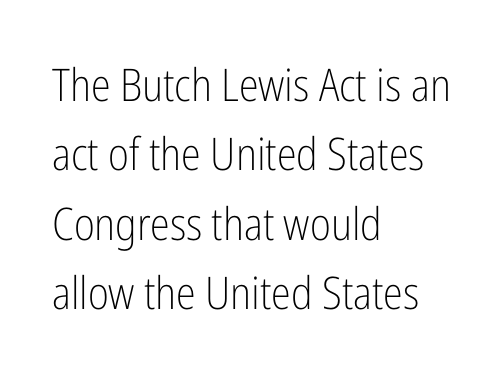
{"serif": "no", "italic": "no", "bold": "no", "weight": "light", "width": "condensed", "stroke_contrast": "low", "x_height": "medium", "monospaced": "no", "underline": "no", "align": "left", "line_spacing": "normal", "line_spacing_ratio": 1.54, "letter_spacing": "normal", "letter_spacing_em": 0.0, "glyph_px": 45}
